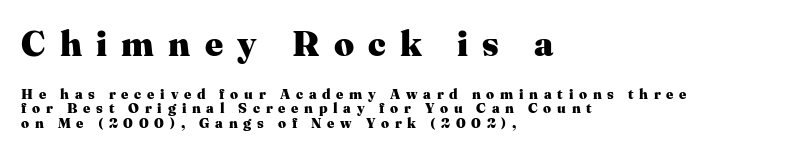
The image shows 35 px heavy serif type, upright; set left-aligned, tight line spacing (1.03x), unusually wide letter spacing (+0.41 em), not underlined; the first (top) block is 2.5x larger; medium stroke contrast and a medium x-height.
